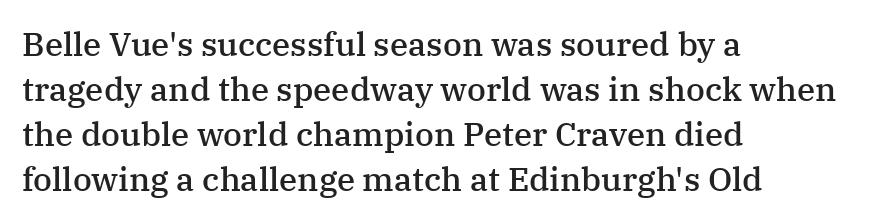
Q: Is the text bold? A: Semi-bold.
Q: Is the text italic (slanted)? A: No, it is upright.
Q: Is the typeface a serif or a sans-serif typeface? A: Serif.
Q: Is the text underlined? A: No.
Q: How is the paragraph aligned? A: Left-aligned.
Q: Is the spacing between letters normal or unusually wide? A: Normal.
Q: Is the spacing between lines tight, normal or loose? A: Normal.
Q: Width (condensed, normal, or wide)? A: Normal.
Q: Stroke contrast? A: Medium.
Q: x-height? A: Medium.
Q: Monospaced? A: No.
